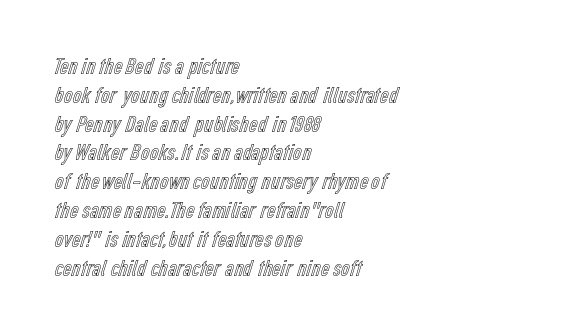
Q: Is the text italic (slanted)? A: Yes.
Q: Is the text underlined? A: No.
Q: How is the paragraph aligned? A: Left-aligned.
Q: Is the spacing between letters normal or unusually wide? A: Normal.
